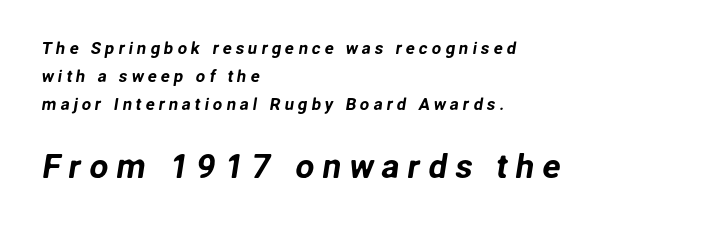
The image shows 34 px sans-serif type; set left-aligned, normal line spacing (1.64x), unusually wide letter spacing (+0.23 em), not underlined; the second (bottom) block is 2.0x larger; low stroke contrast and a medium x-height.
